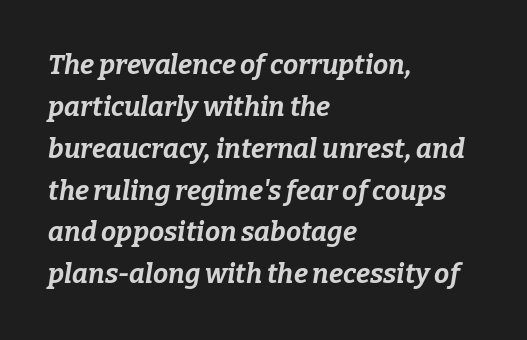
Q: Is the text bold? A: Yes.
Q: Is the text italic (slanted)? A: Yes, it leans right by about 9 degrees.
Q: Is the text underlined? A: No.
Q: How is the paragraph aligned? A: Left-aligned.
Q: Is the spacing between letters normal or unusually wide? A: Normal.
Q: Is the spacing between lines tight, normal or loose? A: Normal.
